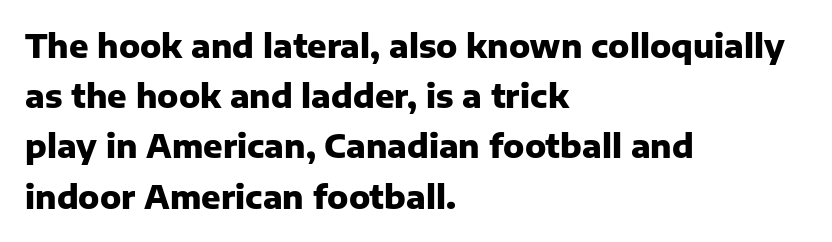
Does the type have serifs? No, each stem ends abruptly. The tracking reads as untouched default to a designer's eye. This sample is left-justified, so line endings fall wherever the words run out. These lines are rendered in a variable-pitch font. Students, observe: this is what conventionally led text looks like.
